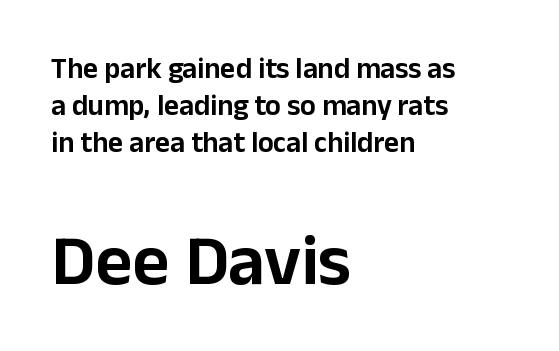
{"serif": "no", "italic": "no", "width": "normal", "stroke_contrast": "low", "x_height": "medium", "monospaced": "no", "underline": "no", "align": "left", "line_spacing": "normal", "line_spacing_ratio": 1.27, "letter_spacing": "normal", "letter_spacing_em": 0.0, "larger_block": "second", "size_ratio": 2.48, "glyph_px": 72}
